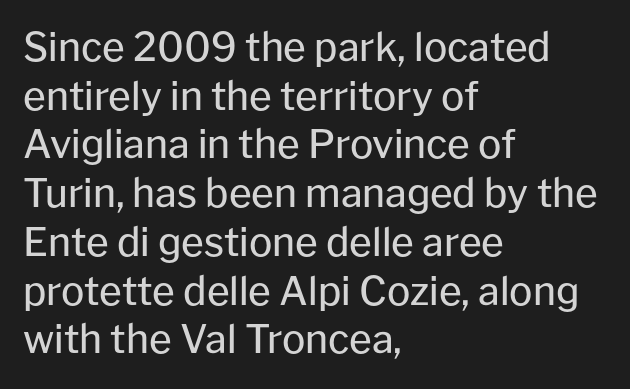
{"serif": "no", "italic": "no", "bold": "no", "weight": "regular", "width": "normal", "stroke_contrast": "low", "x_height": "medium", "monospaced": "no", "underline": "no", "align": "left", "line_spacing": "normal", "line_spacing_ratio": 1.25, "letter_spacing": "normal", "letter_spacing_em": 0.0, "glyph_px": 39}
